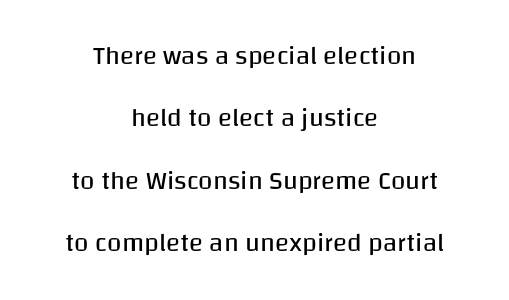
Each stroke keeps to a modest, everyday thickness or less. Observe the ordinary spacing: letters are neighbours, not strangers. No word sits above an underline. Students, observe: this is what heavily led, spacious text looks like. Designer's note — italics off, roman on. Teacher's note: observe the equal gaps on both sides — that is centered alignment.
